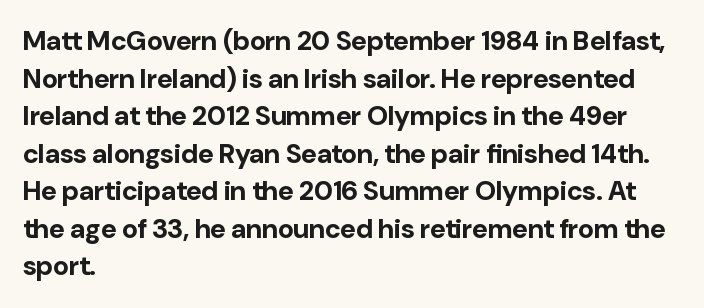
The image shows 27 px bold type, upright; set left-aligned, normal line spacing (1.39x), normal letter spacing, not underlined.
